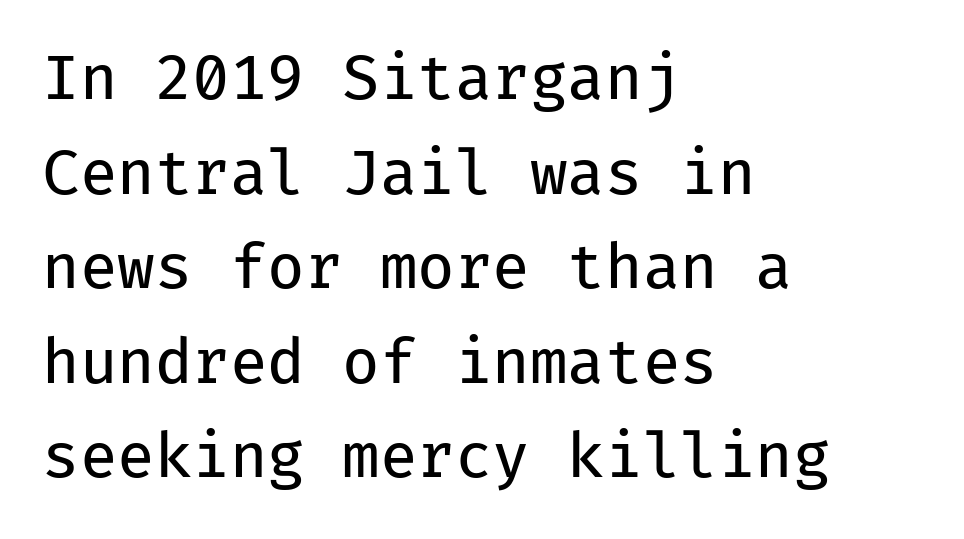
The image shows 61 px regular-weight sans-serif type, upright, monospaced; set left-aligned, normal line spacing (1.55x), normal letter spacing, not underlined; low stroke contrast and a medium x-height.
